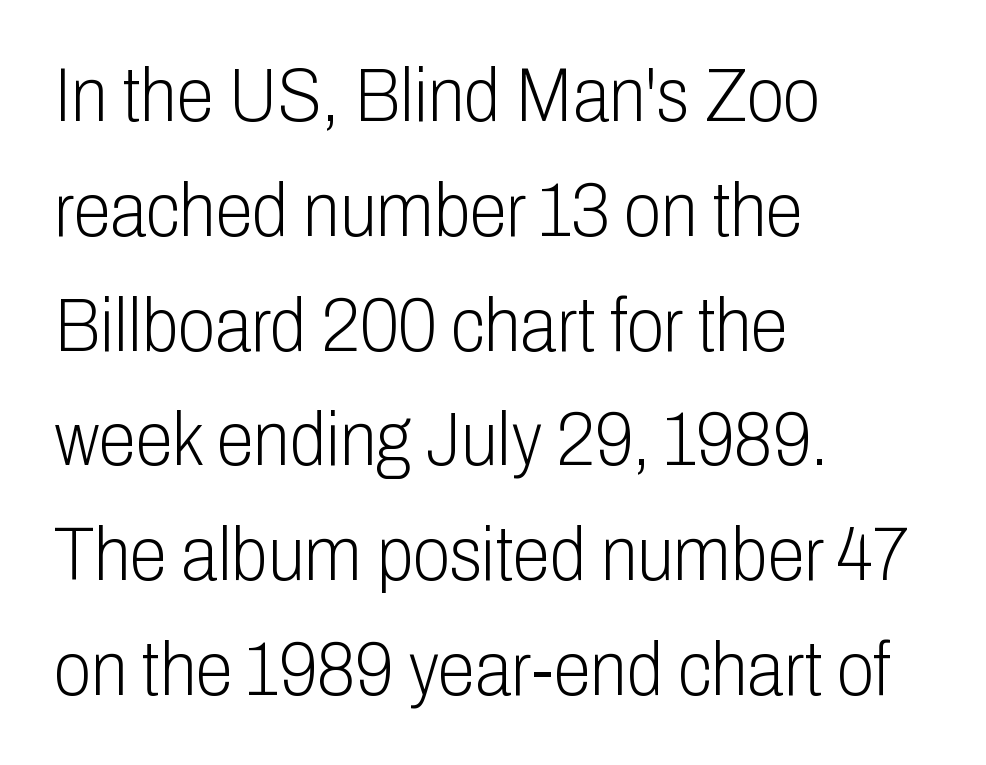
Q: Is the text bold? A: No.
Q: Is the text italic (slanted)? A: No, it is upright.
Q: Is the typeface a serif or a sans-serif typeface? A: Sans-serif.
Q: Is the text underlined? A: No.
Q: How is the paragraph aligned? A: Left-aligned.
Q: Is the spacing between letters normal or unusually wide? A: Normal.
Q: Is the spacing between lines tight, normal or loose? A: Normal.
Q: Width (condensed, normal, or wide)? A: Condensed.
Q: Stroke contrast? A: Low.
Q: x-height? A: Medium.
Q: Monospaced? A: No.
